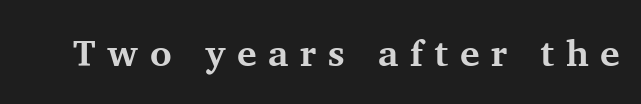
Q: Is the text bold? A: Yes.
Q: Is the text italic (slanted)? A: No, it is upright.
Q: Is the typeface a serif or a sans-serif typeface? A: Serif.
Q: Is the text underlined? A: No.
Q: Is the spacing between letters normal or unusually wide? A: Unusually wide.
Q: Width (condensed, normal, or wide)? A: Normal.
Q: Stroke contrast? A: Medium.
Q: x-height? A: Medium.
Q: Monospaced? A: No.
